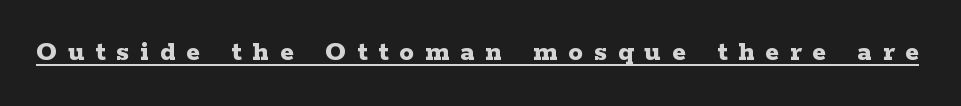
A baseline rule has been typeset under these characters. Each letter keeps its own natural width here, so spacing adapts to shape. The letters stand straight up with perfectly vertical stems. Each letter's strokes conclude with small projecting serifs.
